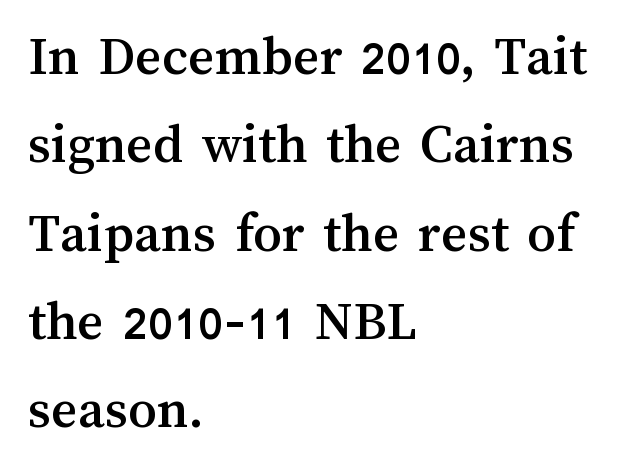
The setting favours the left margin, as ordinary paragraphs usually do. The lettering holds an erect, upright posture throughout. The letters advance in unequal steps, a hallmark of proportional type. The letterforms sit shoulder to shoulder at normal distance.
